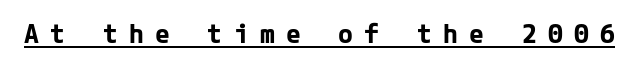
{"italic": "no", "bold": "yes", "underline": "yes", "letter_spacing": "wide", "letter_spacing_em": 0.42, "glyph_px": 27}
